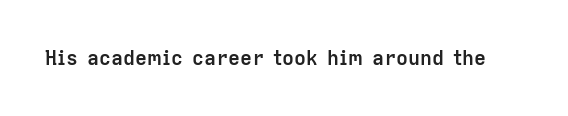
The image shows 20 px bold type, upright; set normal letter spacing, not underlined.
